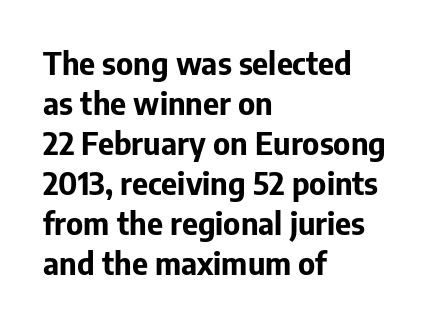
On the weight axis this lands at bold, roughly 700. What's the leading like? Ordinary, nothing unusual. Nope, no serifs anywhere on these letters. Casual observation: everything's shoved over to the left. Note the varied advance widths — an 'i' is clearly narrower than an 'm'. Clear beneath every line of the passage.
